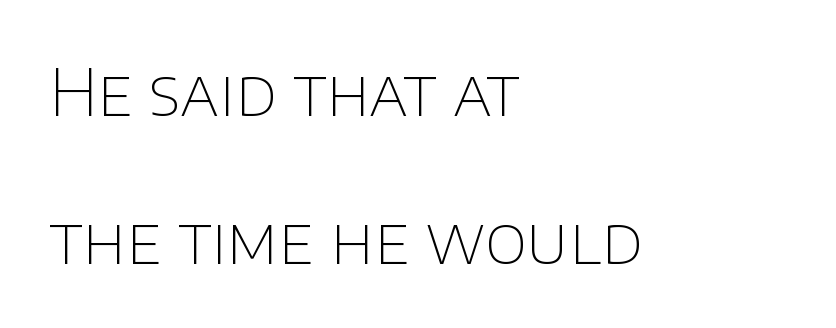
{"serif": "no", "italic": "no", "bold": "no", "weight": "thin", "width": "normal", "stroke_contrast": "low", "x_height": "large", "monospaced": "no", "underline": "no", "align": "left", "line_spacing": "loose", "line_spacing_ratio": 2.27, "letter_spacing": "normal", "letter_spacing_em": 0.0, "glyph_px": 65}
